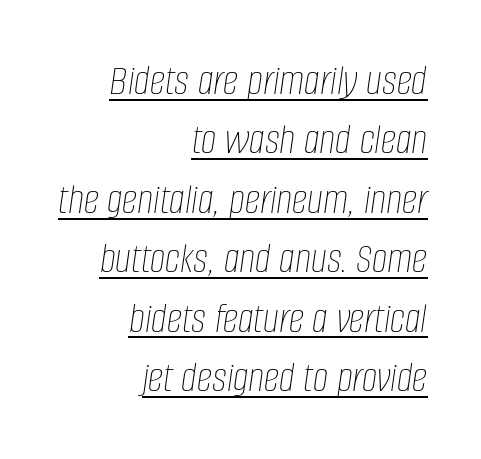
{"italic": "yes", "lean": "right", "slant_degrees": 8, "bold": "no", "weight": "thin", "width": "condensed", "stroke_contrast": "low", "x_height": "large", "monospaced": "no", "underline": "yes", "align": "right", "line_spacing": "normal", "line_spacing_ratio": 1.35, "letter_spacing": "normal", "letter_spacing_em": 0.0, "glyph_px": 44}
